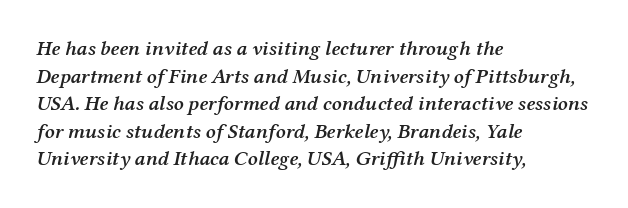
Q: Is the text bold? A: Semi-bold.
Q: Is the text italic (slanted)? A: Yes, it leans right by about 12 degrees.
Q: Is the text underlined? A: No.
Q: How is the paragraph aligned? A: Left-aligned.
Q: Is the spacing between letters normal or unusually wide? A: Normal.
Q: Is the spacing between lines tight, normal or loose? A: Normal.
